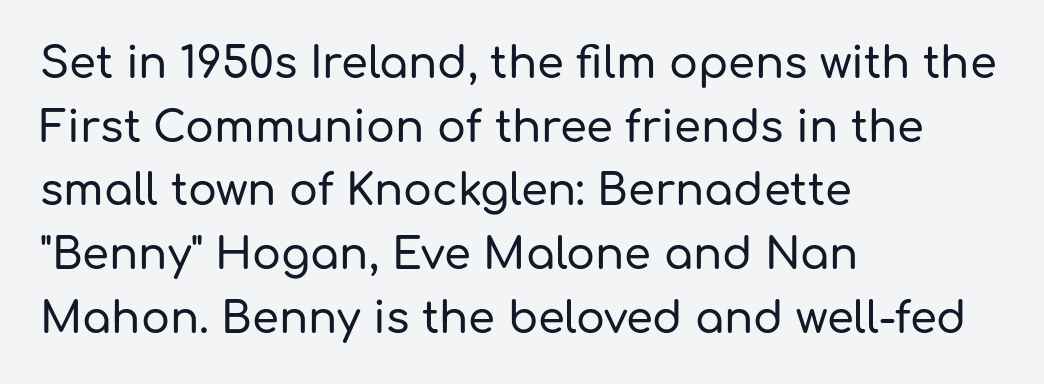
The image shows 43 px sans-serif type, upright; set left-aligned, normal line spacing (1.48x), normal letter spacing, not underlined; low stroke contrast and a medium x-height.
